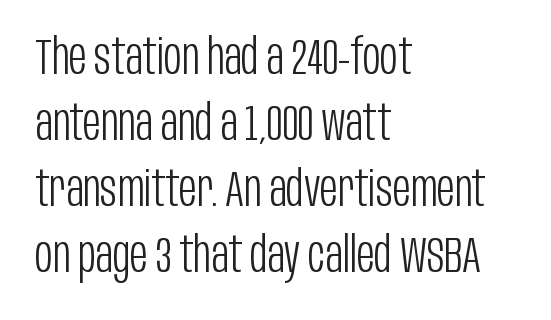
{"serif": "no", "italic": "no", "bold": "no", "weight": "light", "width": "condensed", "stroke_contrast": "low", "x_height": "large", "monospaced": "no", "underline": "no", "align": "left", "line_spacing": "normal", "line_spacing_ratio": 1.35, "letter_spacing": "normal", "letter_spacing_em": 0.0, "glyph_px": 49}
